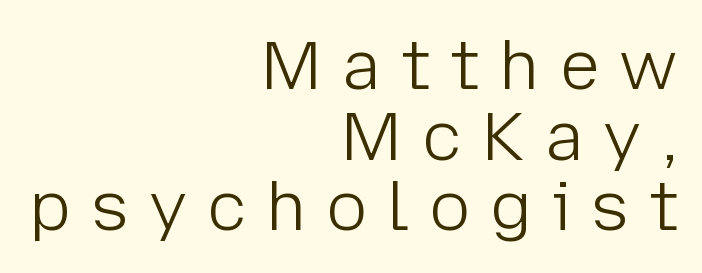
{"serif": "no", "italic": "no", "bold": "no", "weight": "light", "width": "normal", "stroke_contrast": "low", "x_height": "medium", "monospaced": "no", "underline": "no", "align": "right", "line_spacing": "tight", "line_spacing_ratio": 1.04, "letter_spacing": "wide", "letter_spacing_em": 0.29, "glyph_px": 68}
